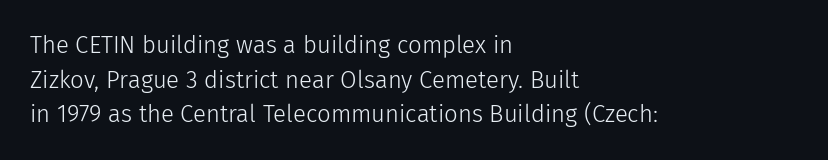
{"italic": "no", "bold": "no", "underline": "no", "align": "left", "line_spacing": "normal", "line_spacing_ratio": 1.44, "letter_spacing": "normal", "letter_spacing_em": 0.0, "glyph_px": 24}
